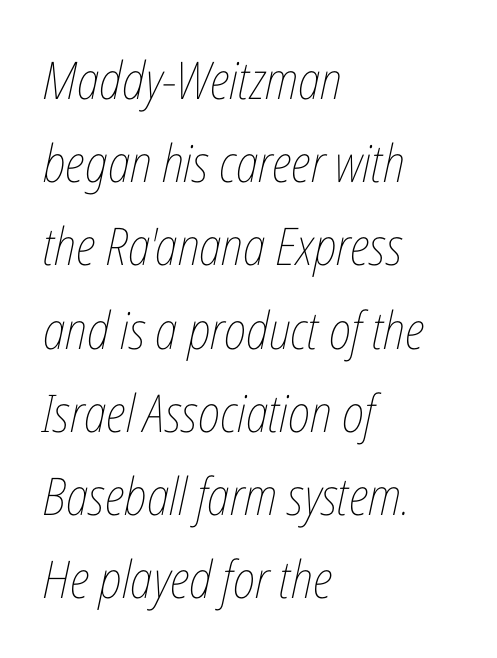
{"italic": "yes", "lean": "right", "slant_degrees": 12, "bold": "no", "weight": "thin", "width": "condensed", "stroke_contrast": "low", "x_height": "medium", "monospaced": "no", "underline": "no", "align": "left", "line_spacing": "normal", "line_spacing_ratio": 1.6, "letter_spacing": "normal", "letter_spacing_em": 0.0, "glyph_px": 52}
